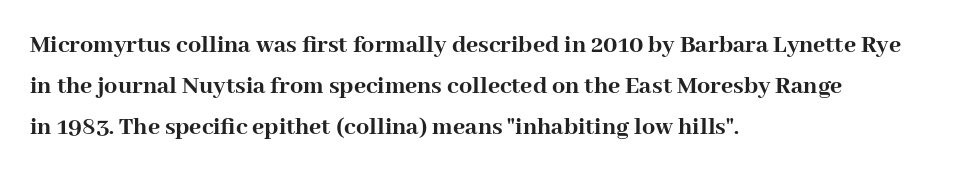
A dark, heavy texture on the line: the type is bold. Characters follow at the spacing the type designer built in. The designer left line spacing at the default. Unmarked baselines from the first word to the last. Posture: vertical.
